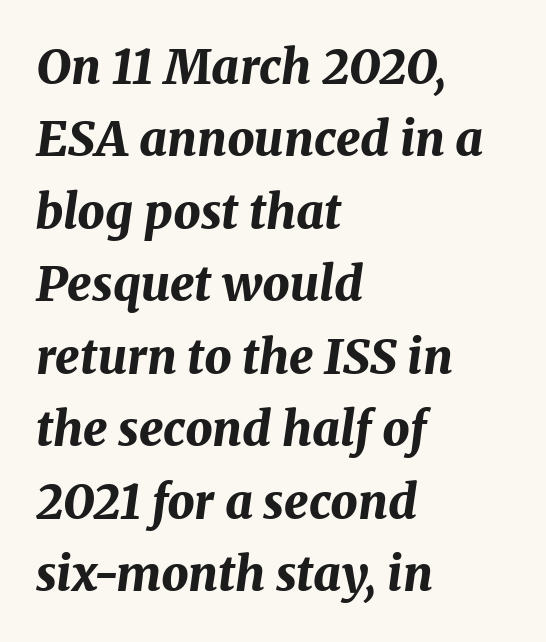
Emphasis by weight is at full strength: bold. Italic: yes, the glyphs are oblique. Standard letterfit; no display-style spreading of the glyphs. The rows are spaced the way most documents space them.
